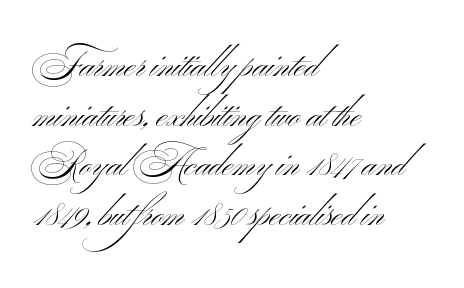
The image shows 37 px light, wide sans-serif type; set left-aligned, normal line spacing (1.34x), normal letter spacing, not underlined; medium stroke contrast and a small x-height.
